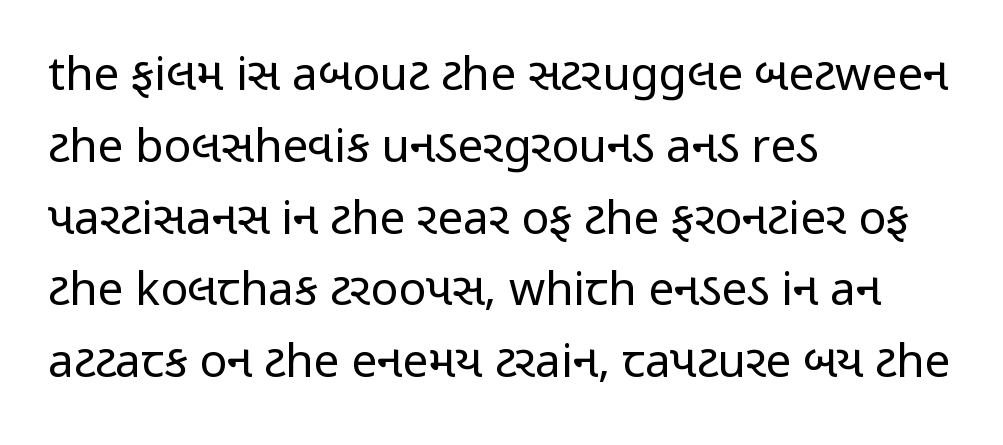
I'd call this a sans setting — the letters go barefoot. A quiet, ordinary-to-light weight characterises the typeface. Interline gaps are of average width in this sample. Each letter keeps its own natural width here, so spacing adapts to shape.
